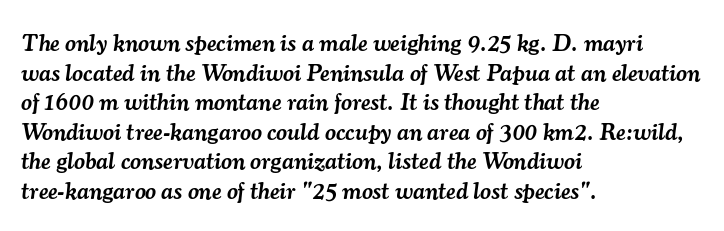
{"italic": "yes", "lean": "right", "slant_degrees": 7, "bold": "semi", "underline": "no", "align": "left", "line_spacing_ratio": 1.23, "letter_spacing": "normal", "letter_spacing_em": 0.0, "glyph_px": 24}
